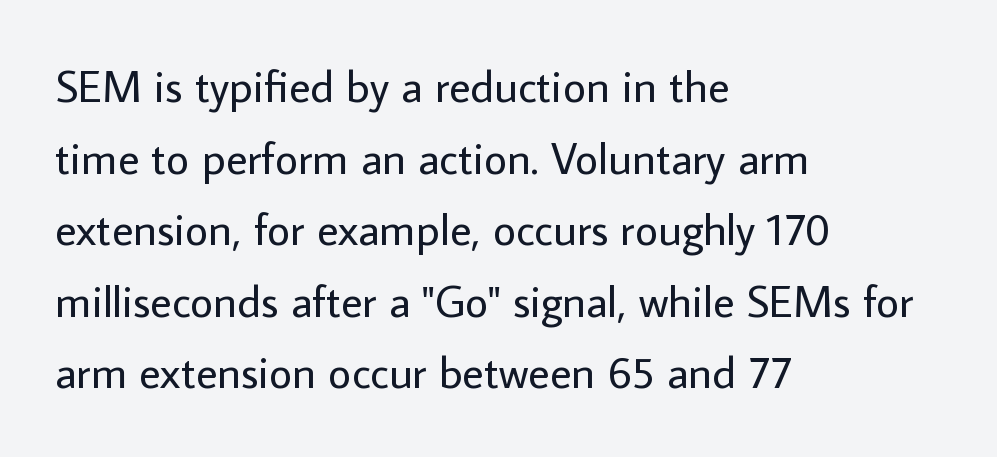
The image shows 45 px regular-weight sans-serif type, upright; set left-aligned, normal line spacing (1.59x), normal letter spacing, not underlined; low stroke contrast and a medium x-height.
